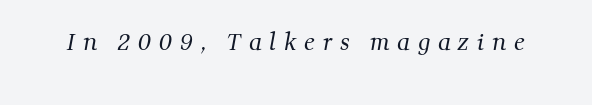
{"bold": "no", "underline": "no", "letter_spacing": "wide", "letter_spacing_em": 0.35, "glyph_px": 22}
